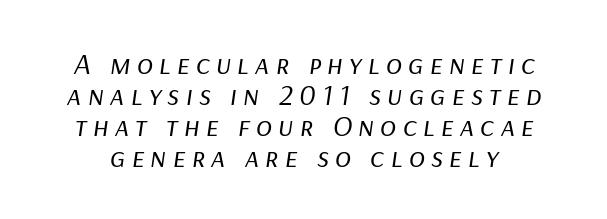
Q: Is the text bold? A: No.
Q: Is the text italic (slanted)? A: Yes, it leans right by about 9 degrees.
Q: Is the text underlined? A: No.
Q: Is the spacing between letters normal or unusually wide? A: Unusually wide.
Q: Is the spacing between lines tight, normal or loose? A: Tight.
Q: Width (condensed, normal, or wide)? A: Normal.
Q: Stroke contrast? A: Low.
Q: x-height? A: Medium.
Q: Monospaced? A: No.
